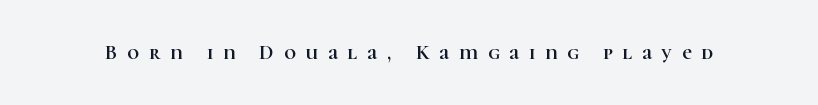
{"italic": "no", "underline": "no", "letter_spacing": "wide", "letter_spacing_em": 0.46, "glyph_px": 21}
